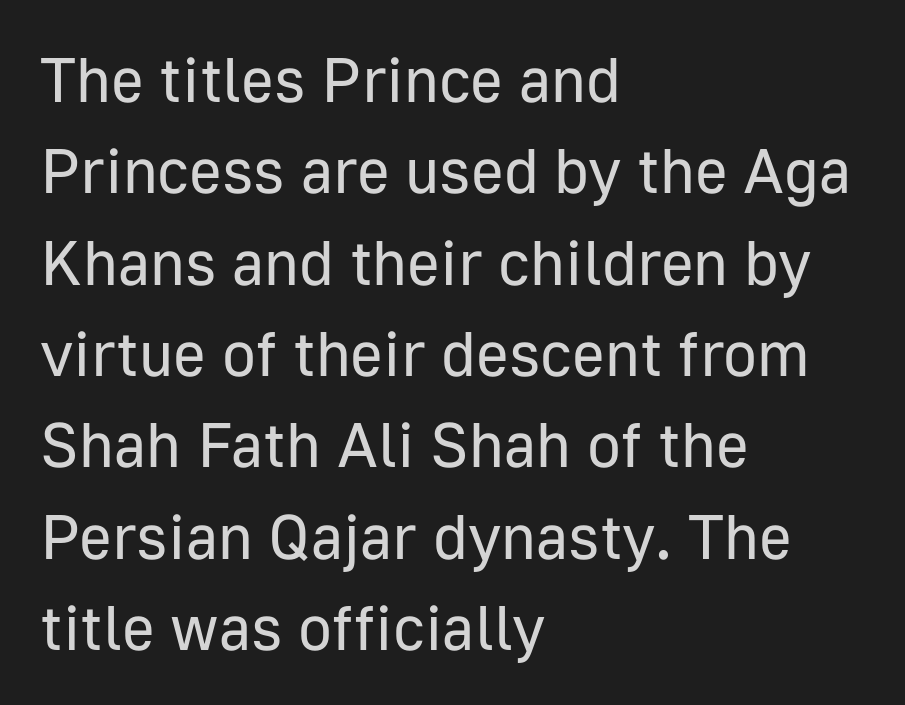
The type sits square on the baseline with zero lean. Check under the words: just untouched page. Standard letterfit; no display-style spreading of the glyphs. Spacing verdict: proportional, widths tailored to each character. In terms of letterform style, serifs are entirely absent.
